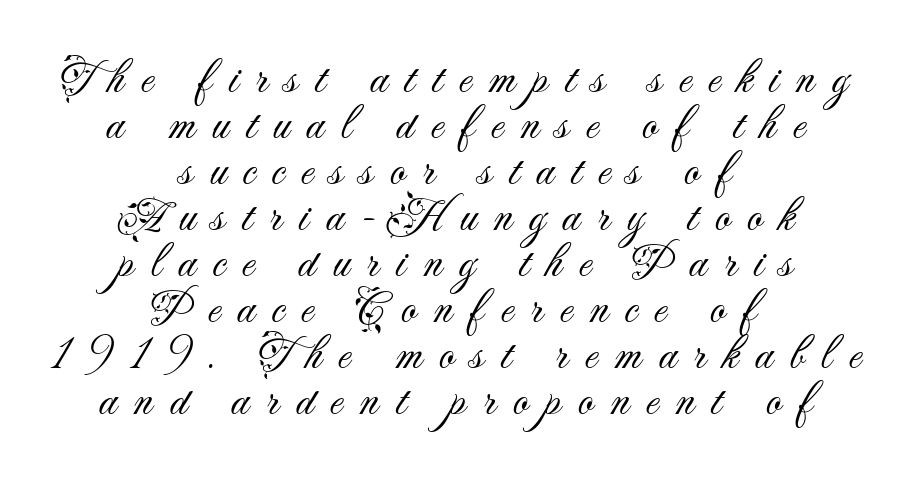
Q: Is the text bold? A: No.
Q: Is the text italic (slanted)? A: Yes.
Q: Is the typeface a serif or a sans-serif typeface? A: Sans-serif.
Q: Is the text underlined? A: No.
Q: How is the paragraph aligned? A: Centered.
Q: Is the spacing between letters normal or unusually wide? A: Unusually wide.
Q: Is the spacing between lines tight, normal or loose? A: Tight.
Q: Width (condensed, normal, or wide)? A: Normal.
Q: Stroke contrast? A: Medium.
Q: x-height? A: Small.
Q: Monospaced? A: No.
